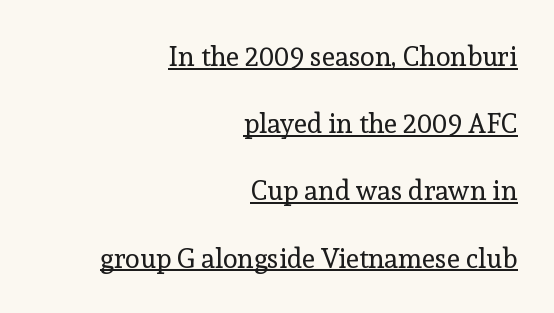
The image shows 27 px text type, upright; set right-aligned, loose line spacing (2.49x), normal letter spacing, underlined.
